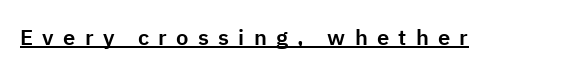
Unlike italic type, these characters show no tilt at all. The sample's only ornament is a line tracing under the words. What stands out about the letter spacing? Its width — letters are far apart.
